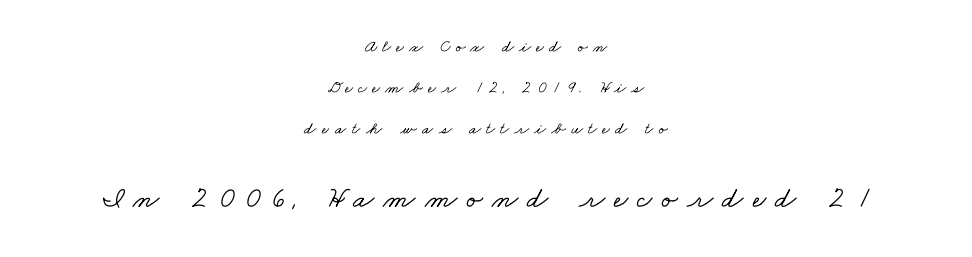
The type family on display is of the serif kind. Leftover space on each line is divided equally before and after the words. Character size in the trailing block exceeds that of the leading block. Here the designer chose a conventional face with non-uniform glyph widths.
